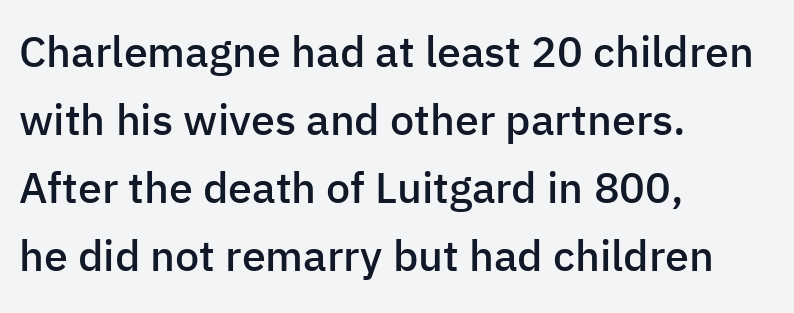
{"serif": "no", "italic": "no", "bold": "semi", "weight": "semibold", "width": "normal", "stroke_contrast": "low", "x_height": "medium", "monospaced": "no", "underline": "no", "align": "left", "line_spacing": "normal", "line_spacing_ratio": 1.58, "letter_spacing": "normal", "letter_spacing_em": 0.0, "glyph_px": 43}
